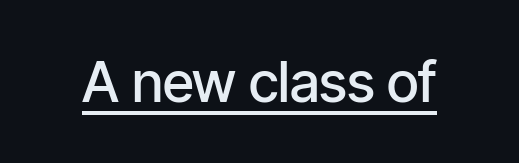
{"serif": "no", "italic": "no", "bold": "semi", "weight": "semibold", "width": "condensed", "stroke_contrast": "low", "x_height": "medium", "monospaced": "no", "underline": "yes", "letter_spacing": "normal", "letter_spacing_em": 0.0, "glyph_px": 56}
